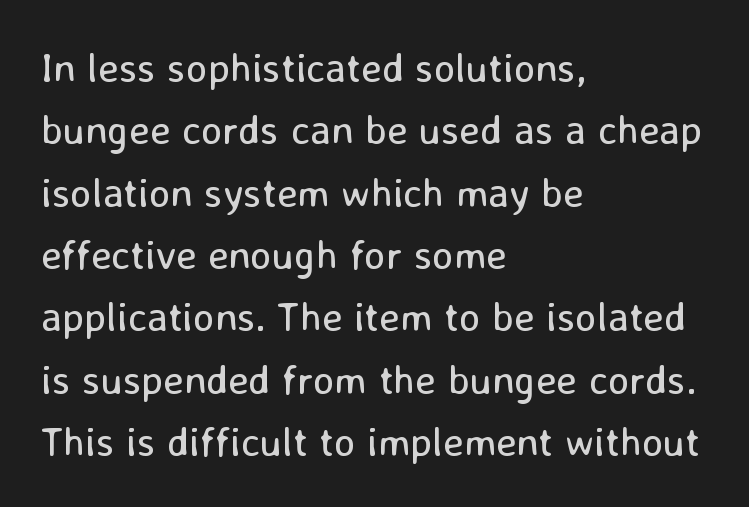
{"serif": "no", "italic": "no", "bold": "no", "weight": "regular", "width": "normal", "stroke_contrast": "low", "x_height": "medium", "monospaced": "no", "underline": "no", "align": "left", "line_spacing": "normal", "line_spacing_ratio": 1.52, "letter_spacing": "normal", "letter_spacing_em": 0.0, "glyph_px": 41}
